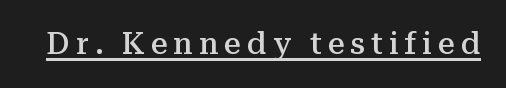
This rendering features underlined lettering. The letters are spread apart with noticeably loose tracking. This sample uses an upright cut, with every glyph sitting square on the baseline. The face used here is proportionally spaced, like ordinary book or web type.
